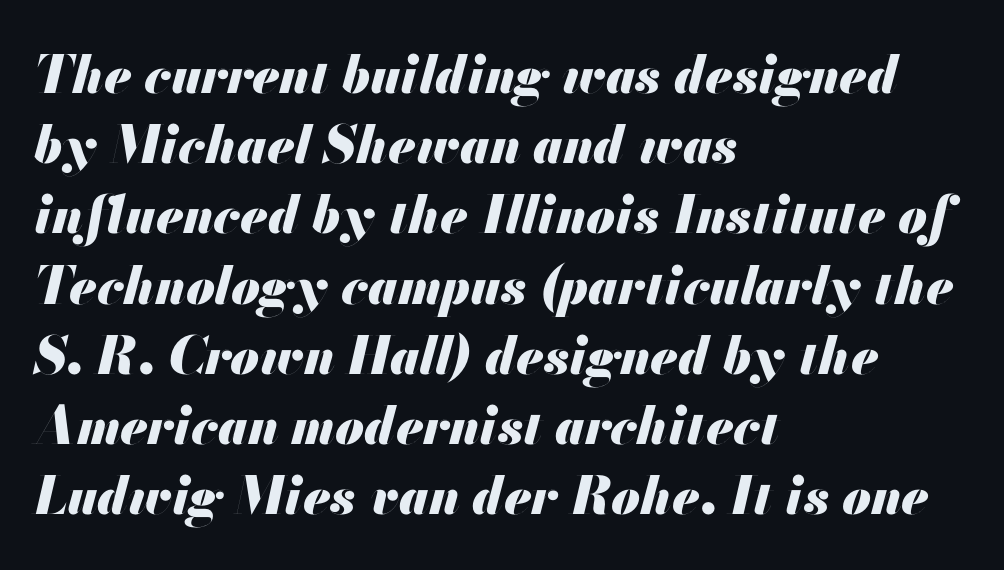
This sample has the flowing, uneven cadence of proportional lettering. The compositor pushed each line to the left boundary. Plenty of ink on the page — the face is bold. Slant detected: the letters are inclined. A normal amount of white space separates one row of letters from the next. Glyph-to-glyph distance matches everyday printed text.
